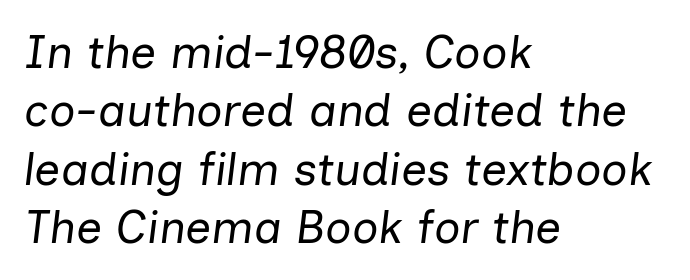
Q: Is the text bold? A: No.
Q: Is the text italic (slanted)? A: Yes, it leans right by about 7 degrees.
Q: Is the text underlined? A: No.
Q: How is the paragraph aligned? A: Left-aligned.
Q: Is the spacing between letters normal or unusually wide? A: Normal.
Q: Is the spacing between lines tight, normal or loose? A: Normal.
Q: Width (condensed, normal, or wide)? A: Normal.
Q: Stroke contrast? A: Low.
Q: x-height? A: Medium.
Q: Monospaced? A: No.
